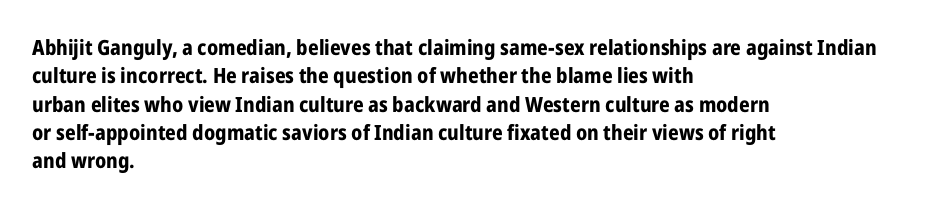
The image shows 21 px bold type, upright; set left-aligned, normal line spacing (1.35x), normal letter spacing, not underlined.
